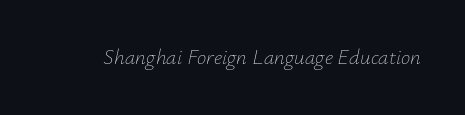
The image shows 21 px text type, italic (leaning right); set normal letter spacing, not underlined.
